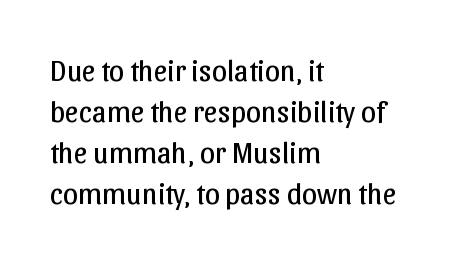
Q: Is the text bold? A: No.
Q: Is the text italic (slanted)? A: No, it is upright.
Q: Is the typeface a serif or a sans-serif typeface? A: Sans-serif.
Q: Is the text underlined? A: No.
Q: How is the paragraph aligned? A: Left-aligned.
Q: Is the spacing between letters normal or unusually wide? A: Normal.
Q: Is the spacing between lines tight, normal or loose? A: Normal.
Q: Width (condensed, normal, or wide)? A: Normal.
Q: Stroke contrast? A: Low.
Q: x-height? A: Medium.
Q: Monospaced? A: No.
